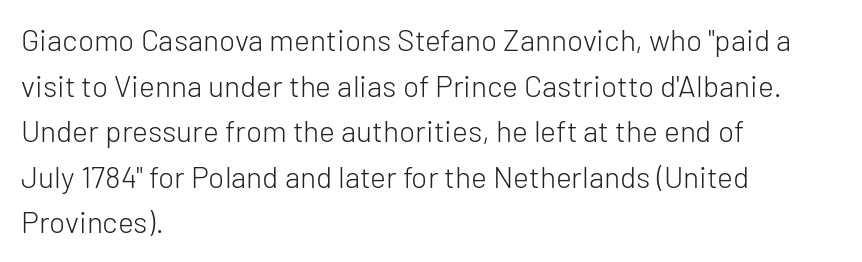
Q: Is the text bold? A: No.
Q: Is the text italic (slanted)? A: No, it is upright.
Q: Is the typeface a serif or a sans-serif typeface? A: Sans-serif.
Q: Is the text underlined? A: No.
Q: How is the paragraph aligned? A: Left-aligned.
Q: Is the spacing between letters normal or unusually wide? A: Normal.
Q: Is the spacing between lines tight, normal or loose? A: Normal.
Q: Width (condensed, normal, or wide)? A: Normal.
Q: Stroke contrast? A: Low.
Q: x-height? A: Medium.
Q: Monospaced? A: No.
